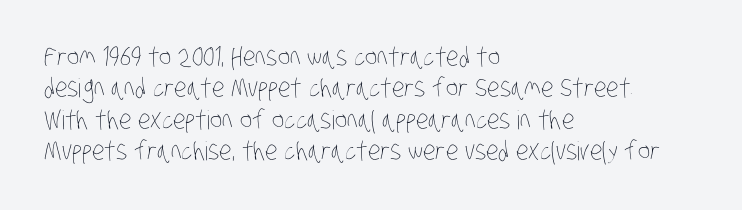
The baseline area is clear. In CSS terms this would be text-align: left. Each word holds together tightly as a unit, with standard inter-letter gaps. Letters have the restrained weight of plain body copy at most.
